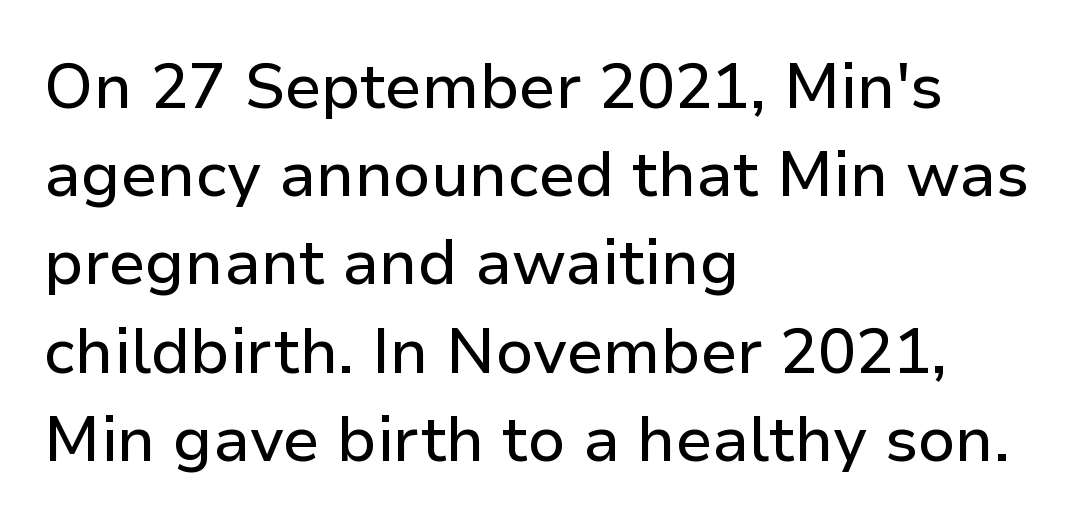
{"serif": "no", "italic": "no", "width": "normal", "stroke_contrast": "low", "x_height": "medium", "monospaced": "no", "underline": "no", "align": "left", "line_spacing": "normal", "line_spacing_ratio": 1.4, "letter_spacing": "normal", "letter_spacing_em": 0.0, "glyph_px": 63}
